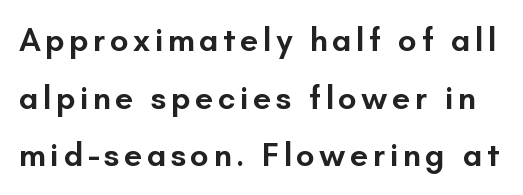
{"serif": "no", "italic": "no", "bold": "semi", "weight": "semibold", "width": "normal", "stroke_contrast": "low", "x_height": "small", "monospaced": "no", "underline": "no", "line_spacing_ratio": 1.75, "glyph_px": 33}
